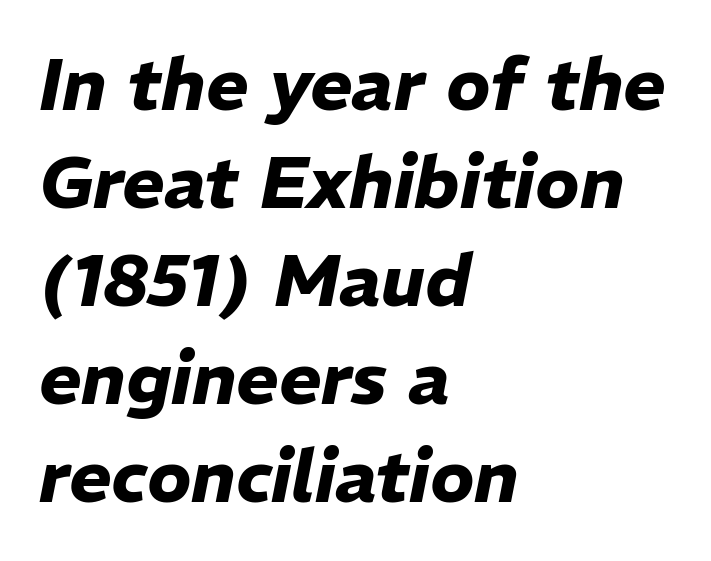
Typographic density is high because the face is bold. Yep, that's italic — everything's leaning. Unmarked baselines from the first word to the last. The passage shown is typed in a proportional face where columns would drift. The text block is weighted toward the left margin, trailing off unevenly rightward. A typesetter would call this leading conventional body-copy spacing.
